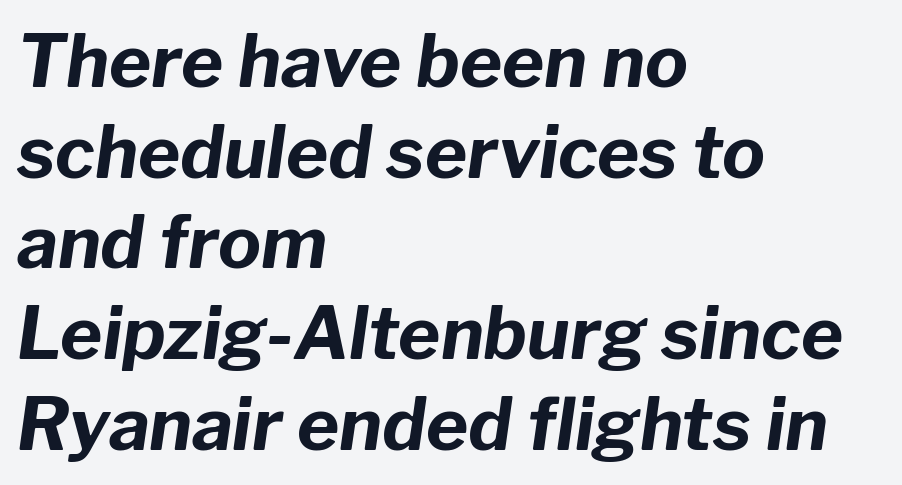
The image shows 72 px bold type, italic (leaning right); set left-aligned, normal line spacing (1.26x), normal letter spacing, not underlined; low stroke contrast and a medium x-height.
